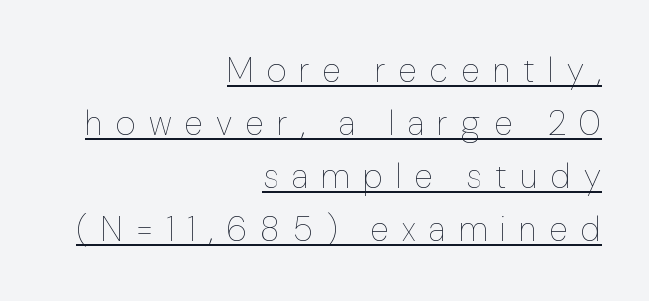
Q: Is the text bold? A: No.
Q: Is the text italic (slanted)? A: No, it is upright.
Q: Is the text underlined? A: Yes.
Q: How is the paragraph aligned? A: Right-aligned.
Q: Is the spacing between letters normal or unusually wide? A: Unusually wide.
Q: Is the spacing between lines tight, normal or loose? A: Normal.
Q: Width (condensed, normal, or wide)? A: Normal.
Q: Stroke contrast? A: Low.
Q: x-height? A: Medium.
Q: Monospaced? A: No.
